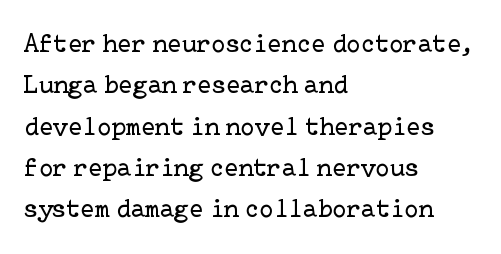
Q: Is the text bold? A: No.
Q: Is the text italic (slanted)? A: No, it is upright.
Q: Is the text underlined? A: No.
Q: How is the paragraph aligned? A: Left-aligned.
Q: Is the spacing between letters normal or unusually wide? A: Normal.
Q: Is the spacing between lines tight, normal or loose? A: Normal.
